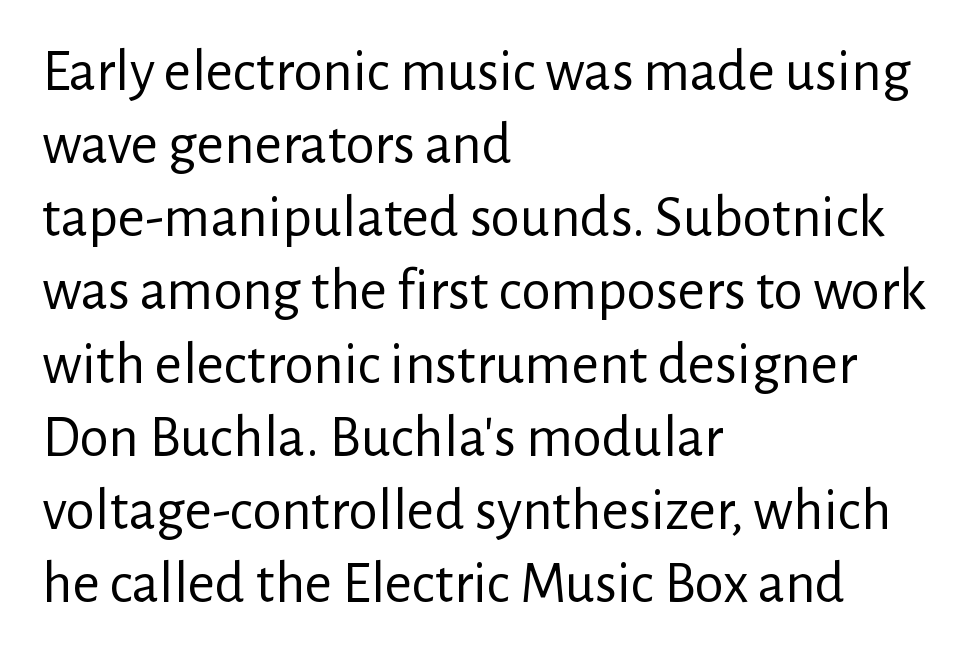
Nope, not italic — everything's standing straight. Inter-character spacing is left at the font's built-in metrics. If you drew a ruler down the left edge, every line would touch it. Proportional: the letters do not fall into vertical columns. The designer went with a sans here, leaving each stem footless.
